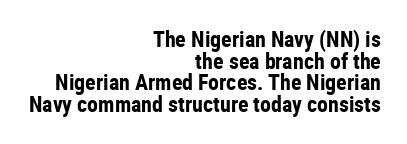
Has an underline been added? It has not. Notice how descenders almost collide with the ascenders below — that's tight leading. Each glyph is drawn with heavy, bold strokes. Caption: multi-line text, flush right, ragged left.
